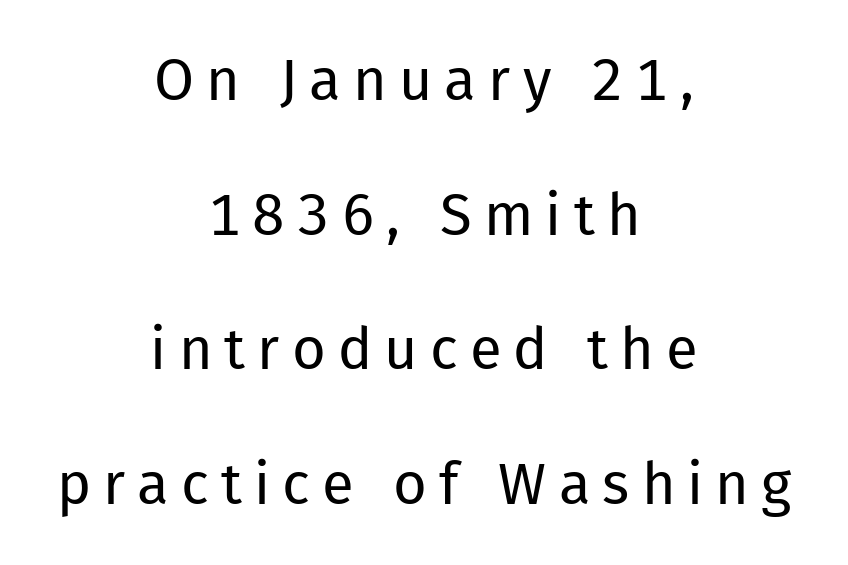
The image shows 58 px regular-weight sans-serif type, upright; set centered, loose line spacing (2.32x), unusually wide letter spacing (+0.21 em), not underlined; low stroke contrast and a medium x-height.
